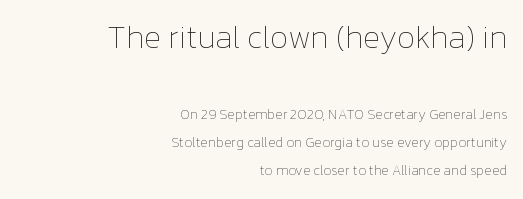
The image shows 32 px thin type, upright; set right-aligned, loose line spacing (1.99x), normal letter spacing, not underlined; the first (top) block is 2.29x larger; low stroke contrast and a medium x-height.
